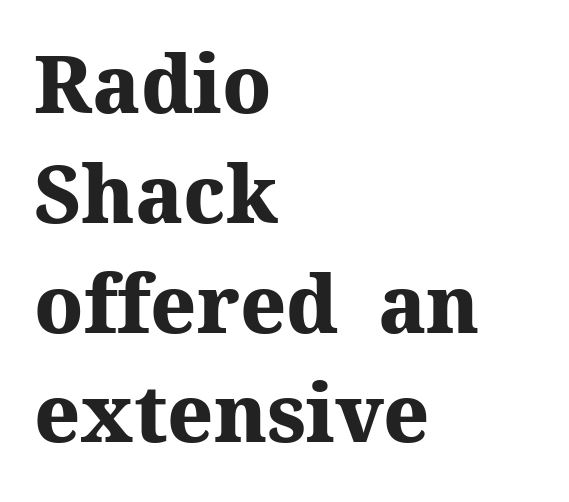
In terms of letterform style, serifs are clearly present. Posture: vertical. This rendering uses left alignment, leaving the right contour irregular. Each word holds together tightly as a unit, with standard inter-letter gaps. Clear beneath every line of the passage.
